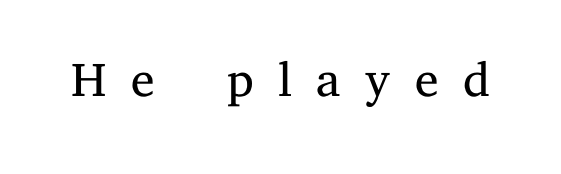
{"serif": "yes", "italic": "no", "bold": "no", "weight": "light", "width": "normal", "stroke_contrast": "medium", "x_height": "medium", "monospaced": "no", "underline": "no", "letter_spacing": "wide", "letter_spacing_em": 0.34, "glyph_px": 73}
